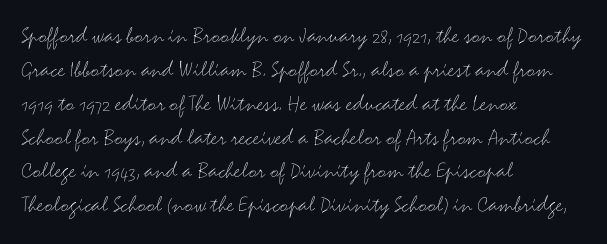
Q: Is the text bold? A: No.
Q: Is the text italic (slanted)? A: Yes.
Q: Is the text underlined? A: No.
Q: How is the paragraph aligned? A: Left-aligned.
Q: Is the spacing between letters normal or unusually wide? A: Normal.
Q: Is the spacing between lines tight, normal or loose? A: Normal.
